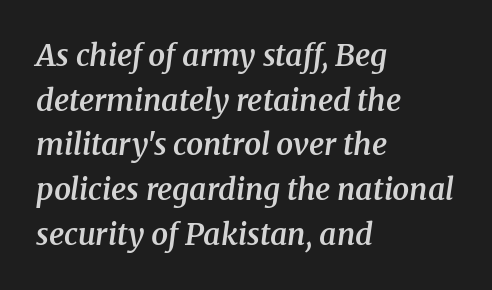
A typesetter would call this leading conventional body-copy spacing. Characters follow at the spacing the type designer built in. Regarding serifs, this sample has them. Each line starts at the same left margin while the right side varies. Is the type slanted? Yes — the strokes lean at a clear angle. Do the characters align in a grid? No, the font is proportional.
